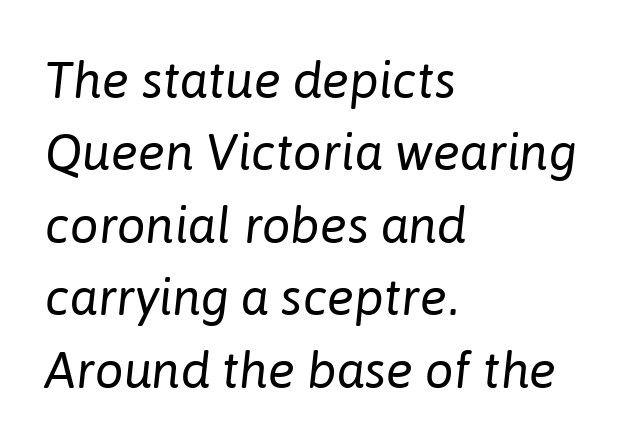
The image shows 51 px regular-weight type, italic (leaning right); set left-aligned, normal line spacing (1.42x), normal letter spacing, not underlined; low stroke contrast and a medium x-height.
